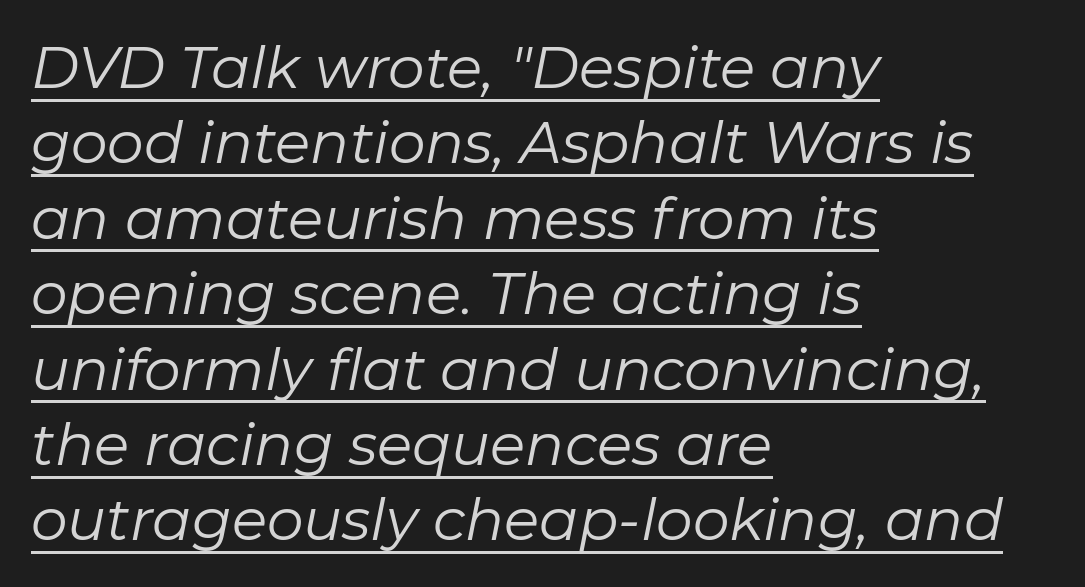
The image shows 58 px regular-weight type, italic (leaning right); set left-aligned, normal line spacing (1.3x), normal letter spacing, underlined; low stroke contrast and a medium x-height.
